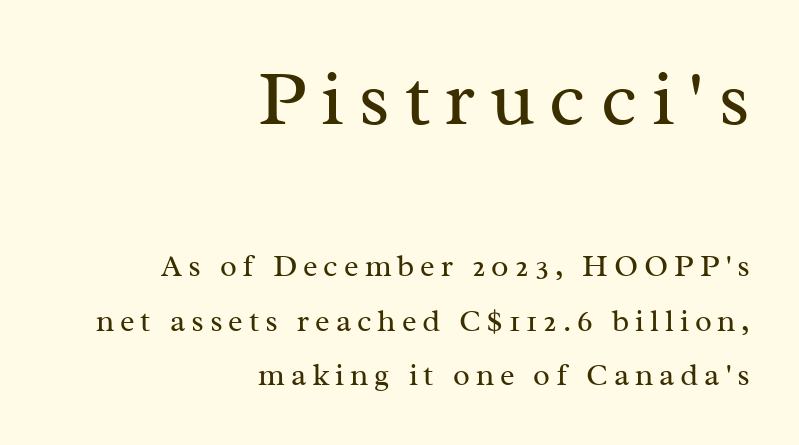
{"serif": "yes", "italic": "no", "bold": "no", "weight": "regular", "width": "normal", "stroke_contrast": "medium", "x_height": "medium", "monospaced": "no", "underline": "no", "align": "right", "line_spacing_ratio": 1.76, "larger_block": "first", "size_ratio": 2.48, "glyph_px": 77}
